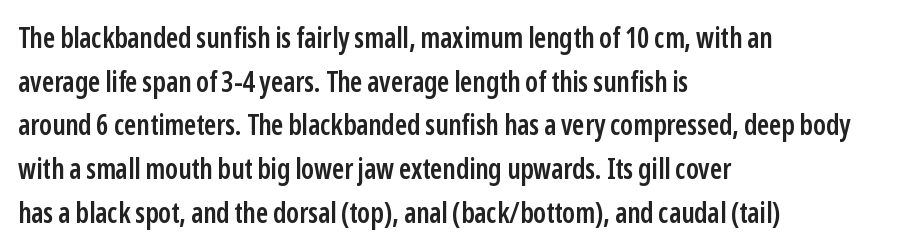
{"serif": "no", "italic": "no", "bold": "semi", "weight": "semibold", "width": "condensed", "stroke_contrast": "low", "x_height": "medium", "monospaced": "no", "underline": "no", "align": "left", "line_spacing": "normal", "line_spacing_ratio": 1.56, "letter_spacing": "normal", "letter_spacing_em": 0.0, "glyph_px": 28}
